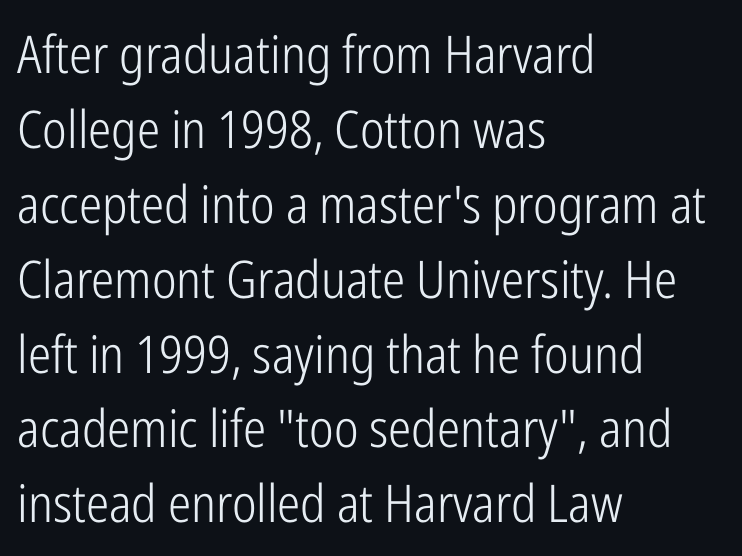
A typesetter would label this face a sans. Stroke thickness stays within the range of a standard reading face or lighter. This rendering features lettering with no underline. Where is the straight margin? On the left. Italic? Not at all — the glyphs are vertical. Each new line begins a customary step beneath the previous one.
